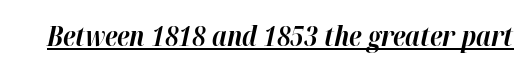
{"italic": "yes", "lean": "right", "slant_degrees": 12, "bold": "yes", "weight": "bold", "width": "normal", "stroke_contrast": "high", "x_height": "medium", "monospaced": "no", "underline": "yes", "letter_spacing": "normal", "letter_spacing_em": 0.0, "glyph_px": 28}
